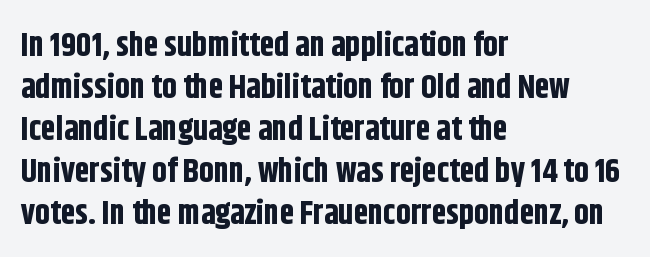
{"serif": "no", "italic": "no", "bold": "yes", "weight": "bold", "width": "condensed", "stroke_contrast": "low", "x_height": "large", "monospaced": "no", "underline": "no", "align": "left", "line_spacing": "normal", "line_spacing_ratio": 1.27, "letter_spacing": "normal", "letter_spacing_em": 0.0, "glyph_px": 33}
